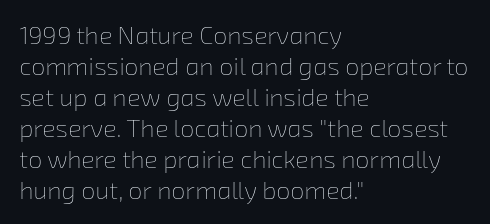
Q: Is the text bold? A: No.
Q: Is the text underlined? A: No.
Q: How is the paragraph aligned? A: Left-aligned.
Q: Is the spacing between letters normal or unusually wide? A: Normal.
